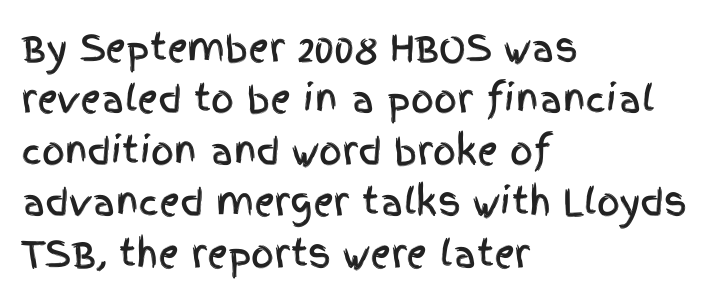
Style check: upright. This sample has the flowing, uneven cadence of proportional lettering. Alignment: flush left. Beneath every word, the page is bare.
